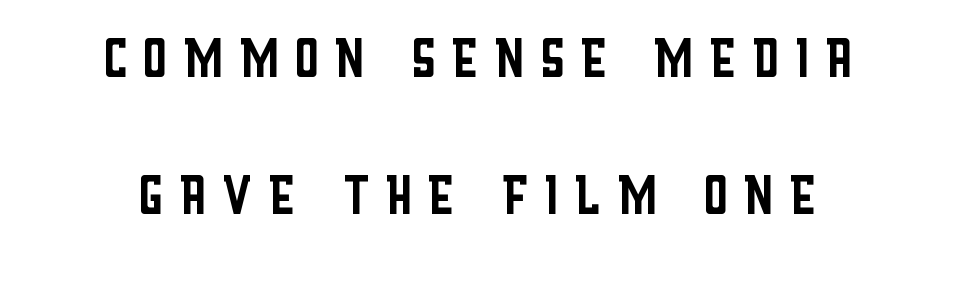
Q: Is the text bold? A: No.
Q: Is the text italic (slanted)? A: No, it is upright.
Q: Is the typeface a serif or a sans-serif typeface? A: Sans-serif.
Q: Is the text underlined? A: No.
Q: How is the paragraph aligned? A: Centered.
Q: Is the spacing between lines tight, normal or loose? A: Loose.
Q: Width (condensed, normal, or wide)? A: Condensed.
Q: Stroke contrast? A: Low.
Q: x-height? A: Large.
Q: Monospaced? A: No.
